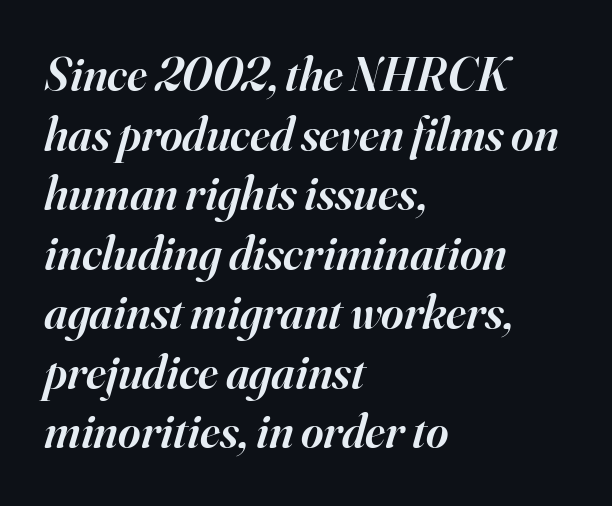
{"serif": "yes", "italic": "yes", "lean": "right", "slant_degrees": 16, "bold": "semi", "weight": "semibold", "width": "normal", "stroke_contrast": "high", "x_height": "small", "monospaced": "no", "underline": "no", "align": "left", "line_spacing_ratio": 1.24, "letter_spacing": "normal", "letter_spacing_em": 0.0, "glyph_px": 48}
